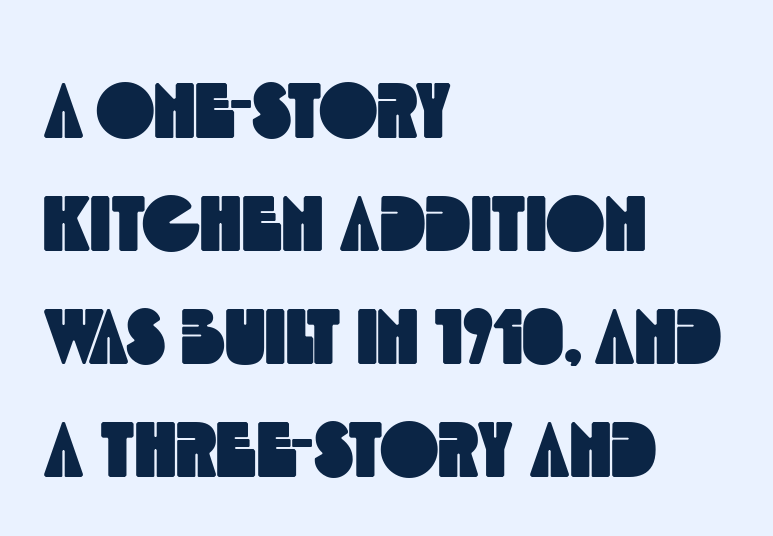
The image shows 79 px condensed sans-serif type; set left-aligned, normal line spacing (1.43x), normal letter spacing, not underlined; a large x-height.
